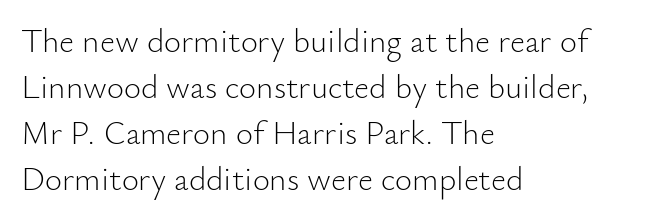
Q: Is the text bold? A: No.
Q: Is the text italic (slanted)? A: No, it is upright.
Q: Is the typeface a serif or a sans-serif typeface? A: Sans-serif.
Q: Is the text underlined? A: No.
Q: How is the paragraph aligned? A: Left-aligned.
Q: Is the spacing between letters normal or unusually wide? A: Normal.
Q: Is the spacing between lines tight, normal or loose? A: Normal.
Q: Width (condensed, normal, or wide)? A: Normal.
Q: Stroke contrast? A: Low.
Q: x-height? A: Small.
Q: Monospaced? A: No.
